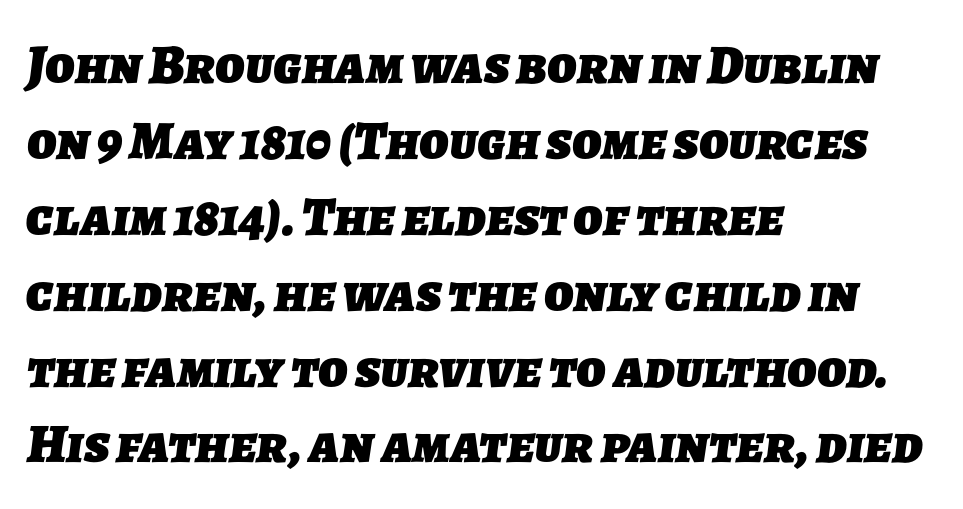
Q: Is the text bold? A: Yes.
Q: Is the typeface a serif or a sans-serif typeface? A: Sans-serif.
Q: Is the text underlined? A: No.
Q: How is the paragraph aligned? A: Left-aligned.
Q: Is the spacing between letters normal or unusually wide? A: Normal.
Q: Is the spacing between lines tight, normal or loose? A: Normal.
Q: Width (condensed, normal, or wide)? A: Normal.
Q: Stroke contrast? A: Low.
Q: x-height? A: Medium.
Q: Monospaced? A: No.
